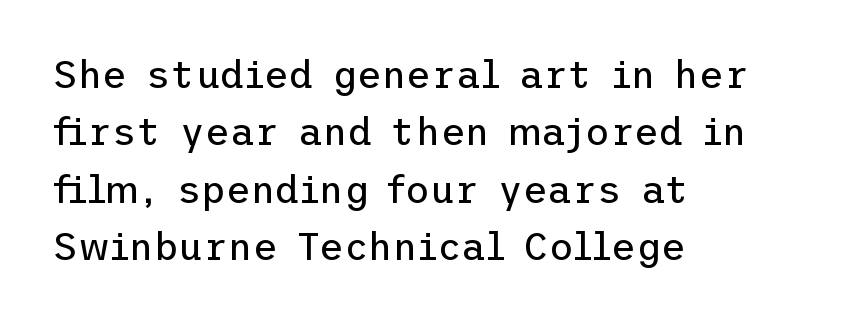
Q: Is the text bold? A: No.
Q: Is the text italic (slanted)? A: No, it is upright.
Q: Is the typeface a serif or a sans-serif typeface? A: Sans-serif.
Q: Is the text underlined? A: No.
Q: How is the paragraph aligned? A: Left-aligned.
Q: Is the spacing between letters normal or unusually wide? A: Normal.
Q: Is the spacing between lines tight, normal or loose? A: Normal.
Q: Width (condensed, normal, or wide)? A: Normal.
Q: Stroke contrast? A: Low.
Q: x-height? A: Medium.
